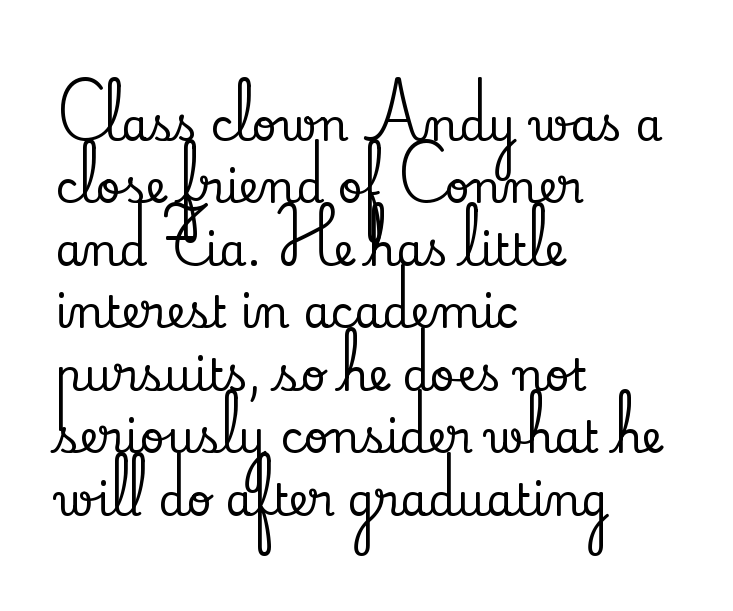
The image shows 44 px serif type, upright; set left-aligned, normal line spacing (1.42x), normal letter spacing, not underlined; low stroke contrast and a small x-height.
